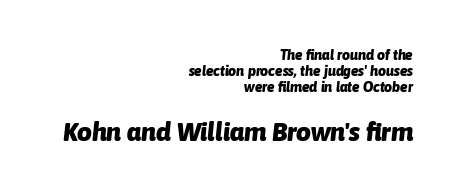
{"italic": "yes", "lean": "right", "slant_degrees": 6, "bold": "yes", "underline": "no", "align": "right", "line_spacing_ratio": 1.16, "letter_spacing": "normal", "letter_spacing_em": 0.0, "larger_block": "second", "size_ratio": 1.86, "glyph_px": 26}
